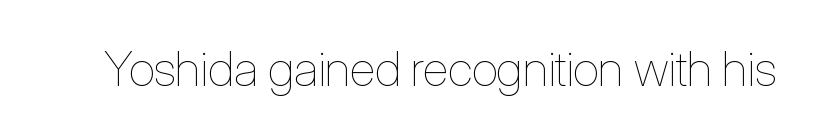
Q: Is the text bold? A: No.
Q: Is the text italic (slanted)? A: No, it is upright.
Q: Is the text underlined? A: No.
Q: Is the spacing between letters normal or unusually wide? A: Normal.
Q: Width (condensed, normal, or wide)? A: Condensed.
Q: Stroke contrast? A: Low.
Q: x-height? A: Medium.
Q: Monospaced? A: No.
